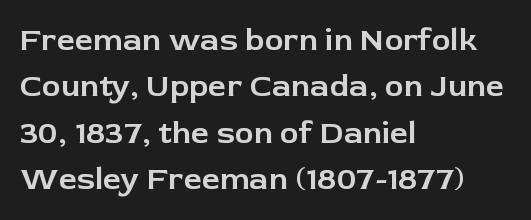
Q: Is the text italic (slanted)? A: No, it is upright.
Q: Is the typeface a serif or a sans-serif typeface? A: Sans-serif.
Q: Is the text underlined? A: No.
Q: How is the paragraph aligned? A: Left-aligned.
Q: Is the spacing between letters normal or unusually wide? A: Normal.
Q: Is the spacing between lines tight, normal or loose? A: Normal.
Q: Width (condensed, normal, or wide)? A: Normal.
Q: Stroke contrast? A: Low.
Q: x-height? A: Medium.
Q: Monospaced? A: No.
